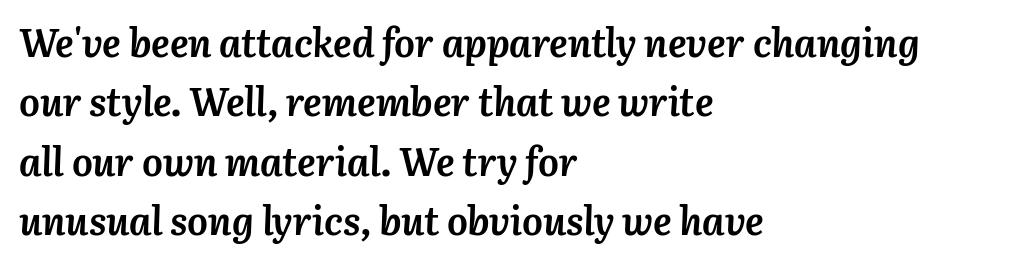
Q: Is the text bold? A: Yes.
Q: Is the text italic (slanted)? A: Yes, it leans right by about 3 degrees.
Q: Is the text underlined? A: No.
Q: How is the paragraph aligned? A: Left-aligned.
Q: Is the spacing between letters normal or unusually wide? A: Normal.
Q: Is the spacing between lines tight, normal or loose? A: Normal.
Q: Width (condensed, normal, or wide)? A: Normal.
Q: Stroke contrast? A: Medium.
Q: x-height? A: Medium.
Q: Monospaced? A: No.
